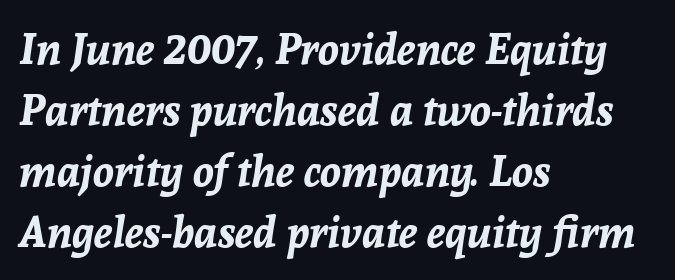
{"italic": "yes", "lean": "right", "slant_degrees": 8, "bold": "yes", "weight": "bold", "width": "normal", "stroke_contrast": "low", "x_height": "medium", "monospaced": "no", "underline": "no", "align": "left", "line_spacing": "normal", "line_spacing_ratio": 1.42, "letter_spacing": "normal", "letter_spacing_em": 0.0, "glyph_px": 43}
